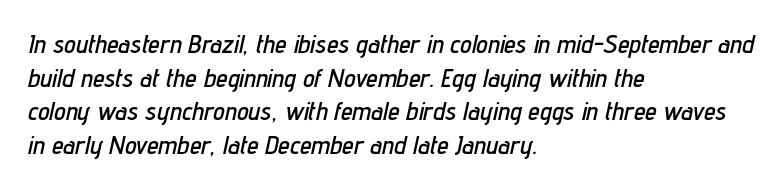
{"italic": "yes", "lean": "right", "slant_degrees": 12, "underline": "no", "align": "left", "line_spacing": "normal", "line_spacing_ratio": 1.29, "letter_spacing": "normal", "letter_spacing_em": 0.0, "glyph_px": 26}
